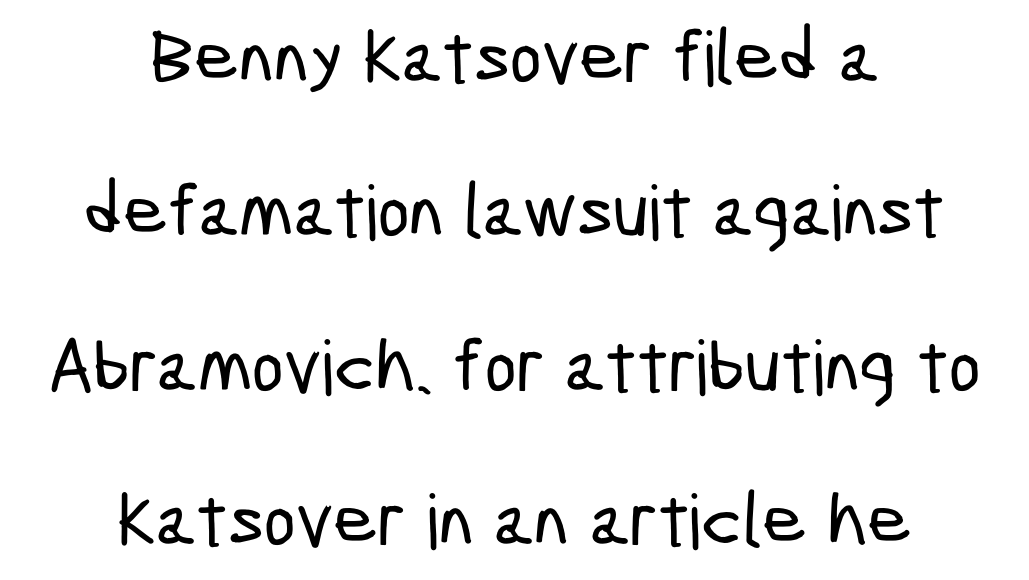
The image shows 76 px condensed sans-serif type; set centered, loose line spacing (2.03x), normal letter spacing, not underlined; low stroke contrast and a medium x-height.
